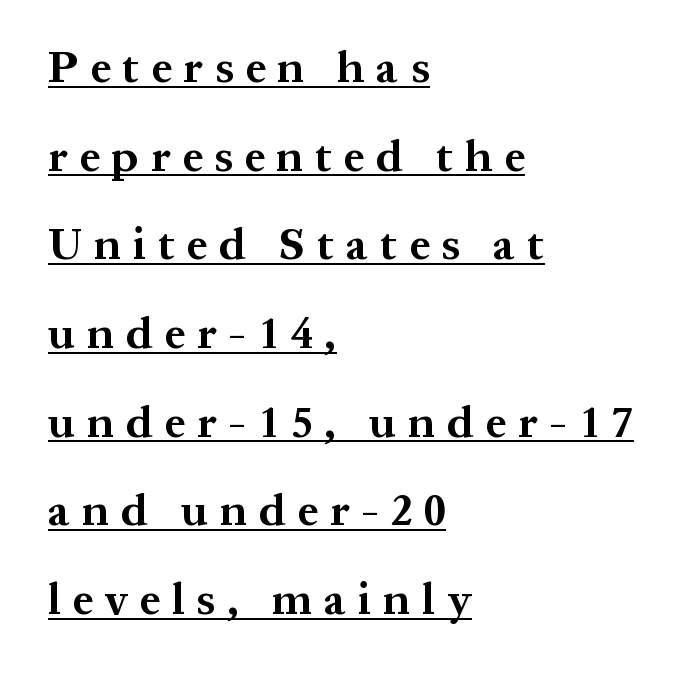
{"serif": "yes", "italic": "no", "bold": "yes", "weight": "bold", "width": "normal", "stroke_contrast": "medium", "x_height": "medium", "monospaced": "no", "underline": "yes", "align": "left", "line_spacing": "loose", "line_spacing_ratio": 1.97, "letter_spacing": "wide", "letter_spacing_em": 0.27, "glyph_px": 45}
